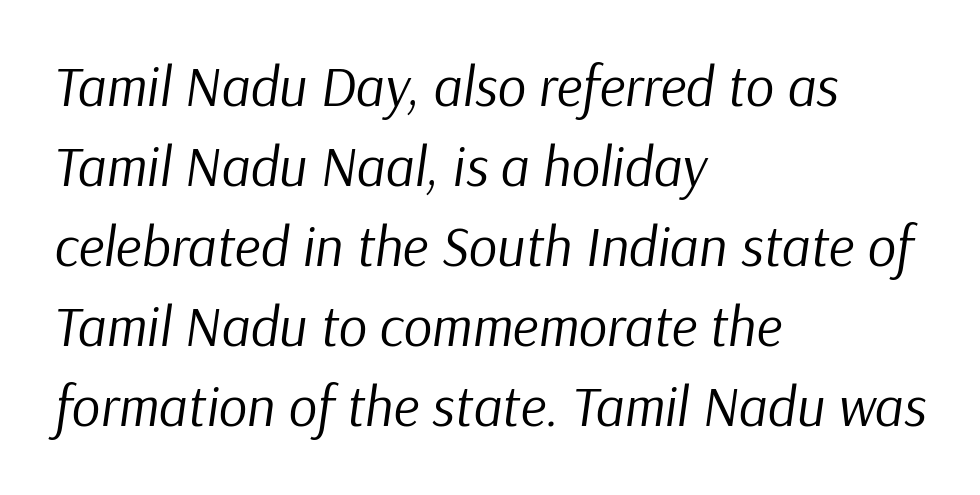
{"italic": "yes", "lean": "right", "slant_degrees": 9, "bold": "no", "weight": "regular", "width": "normal", "stroke_contrast": "low", "x_height": "medium", "monospaced": "no", "underline": "no", "align": "left", "line_spacing": "normal", "line_spacing_ratio": 1.43, "letter_spacing": "normal", "letter_spacing_em": 0.0, "glyph_px": 56}
